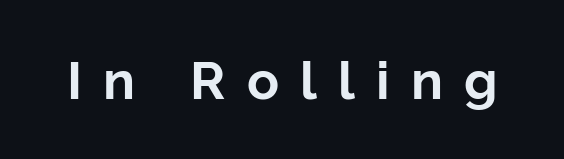
{"serif": "no", "italic": "no", "width": "normal", "stroke_contrast": "low", "x_height": "medium", "monospaced": "no", "underline": "no", "letter_spacing": "wide", "letter_spacing_em": 0.4, "glyph_px": 53}
